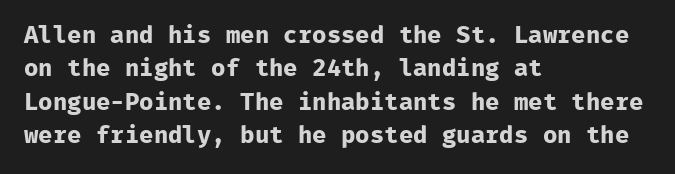
{"italic": "no", "bold": "yes", "underline": "no", "align": "left", "line_spacing": "normal", "line_spacing_ratio": 1.39, "letter_spacing": "normal", "letter_spacing_em": 0.0, "glyph_px": 24}
